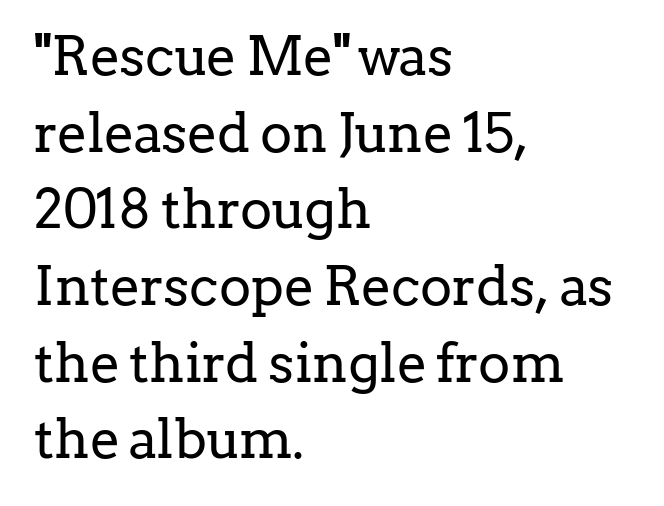
The foot of each line stays bare and open. The rows are spaced the way most documents space them. The lettering stays uniformly vertical, giving the passage a roman look. The line texture is even and compact thanks to regular tracking. Character widths vary here, with narrow letters taking less room than wide ones. The font is comparable to plain body text, perhaps lighter.
